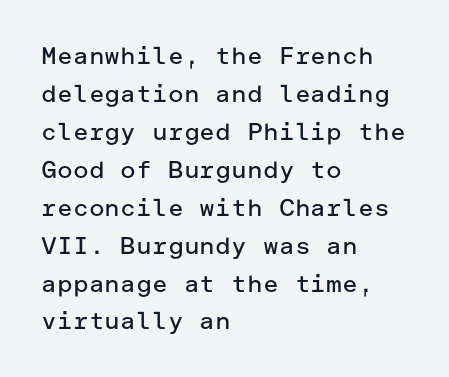
The image shows 24 px text type, upright; set left-aligned, normal line spacing (1.58x), normal letter spacing, not underlined.
